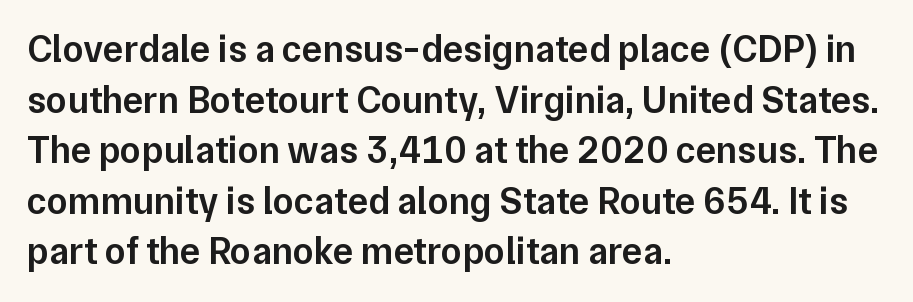
The image shows 38 px semibold sans-serif type, upright; set left-aligned, normal line spacing (1.33x), normal letter spacing, not underlined; low stroke contrast and a medium x-height.
